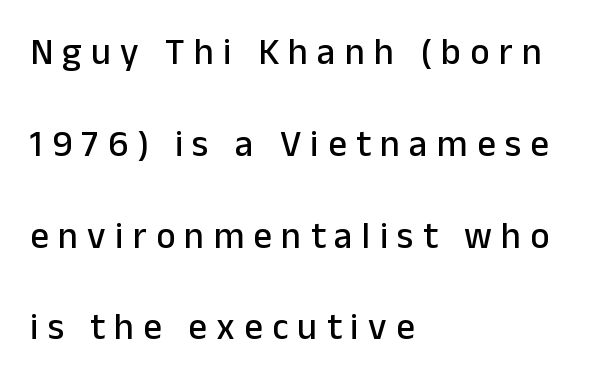
{"serif": "no", "italic": "no", "width": "normal", "stroke_contrast": "low", "x_height": "medium", "monospaced": "no", "underline": "no", "align": "left", "line_spacing": "loose", "line_spacing_ratio": 2.48, "letter_spacing": "wide", "letter_spacing_em": 0.25, "glyph_px": 37}
